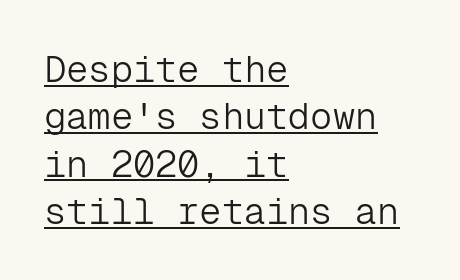
Words appear dense and cohesive because spacing is normal. The rendered words wear a rule along their underside. These lines sit exactly where default settings would place them. These lines are set flush left with a ragged right edge. These lines were composed using upright roman letters.
